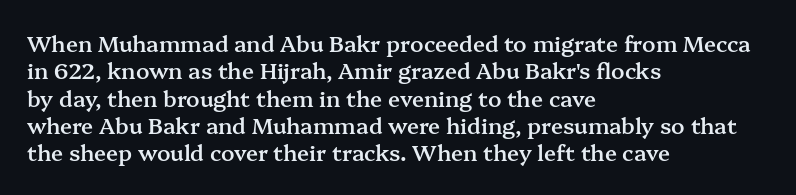
{"italic": "no", "bold": "semi", "underline": "no", "align": "left", "line_spacing_ratio": 1.24, "letter_spacing": "normal", "letter_spacing_em": 0.0, "glyph_px": 22}
